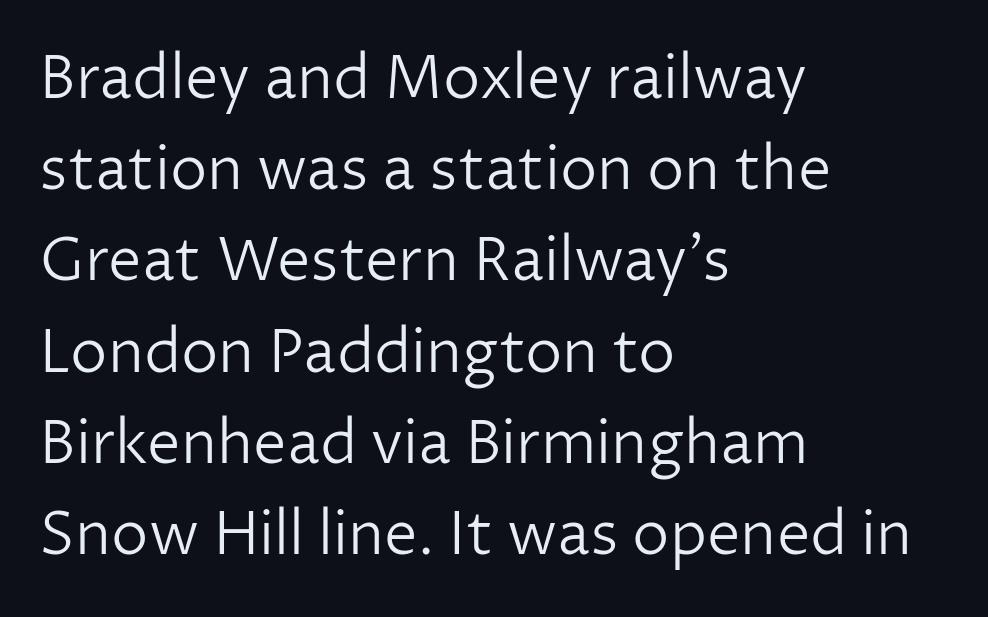
The image shows 60 px light sans-serif type, upright; set left-aligned, normal line spacing (1.52x), normal letter spacing, not underlined; low stroke contrast and a medium x-height.
